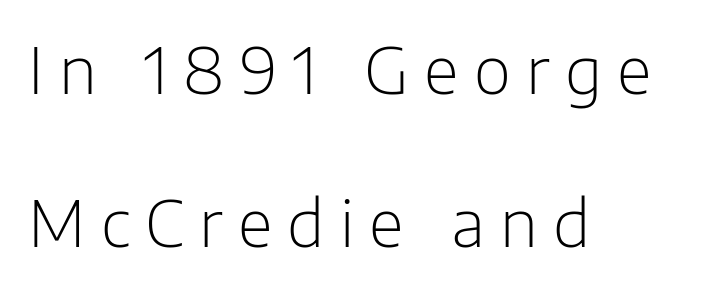
Is the block centered? No — it sits flush against the left margin. There is plenty of visible air inserted between adjacent glyphs. Does the lettering tilt? It doesn't — this is upright. The passage shown is typed in a proportional face where columns would drift. Bare-footed words on every line. Bold? No — there's no thickening of the strokes.
